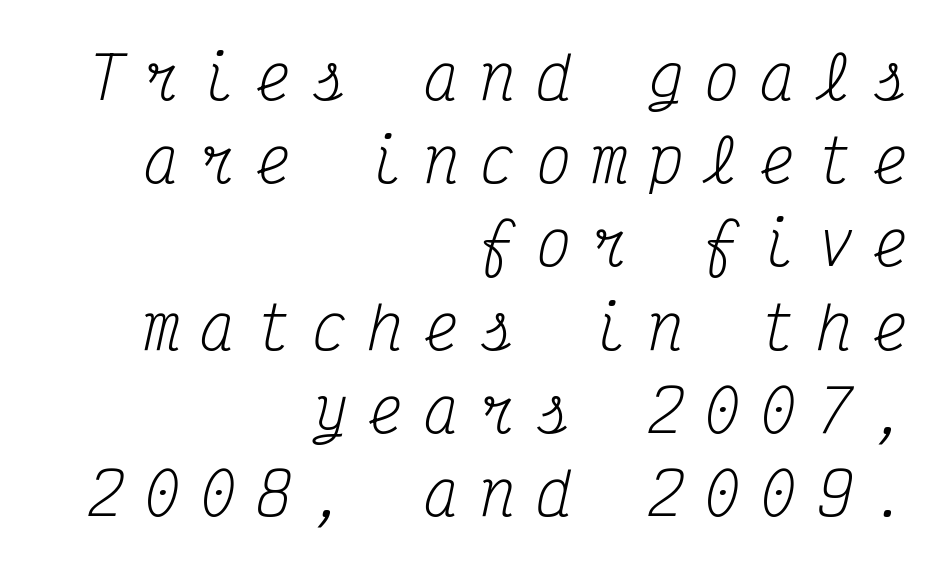
The letters march in equal steps, a hallmark of fixed-pitch type. Just letters on the line, the space beneath them empty. You can tell it's italic because the verticals aren't actually vertical. The letters carry serifs — small finishing strokes at the ends of their stems. The letterforms stand isolated, each surrounded by extra space. Which margin do the lines hug? The right one — the left edge is uneven.
